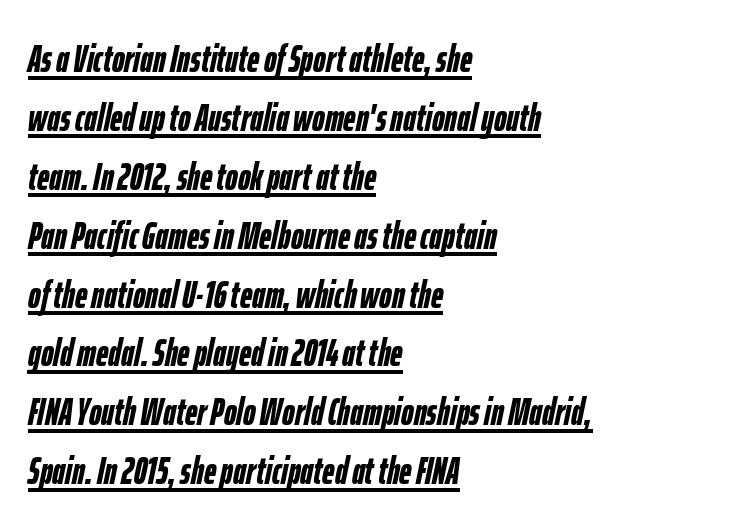
{"italic": "yes", "lean": "right", "slant_degrees": 12, "bold": "yes", "weight": "semibold", "width": "condensed", "stroke_contrast": "low", "x_height": "medium", "monospaced": "no", "underline": "yes", "align": "left", "line_spacing": "normal", "line_spacing_ratio": 1.55, "letter_spacing": "normal", "letter_spacing_em": 0.0, "glyph_px": 38}
